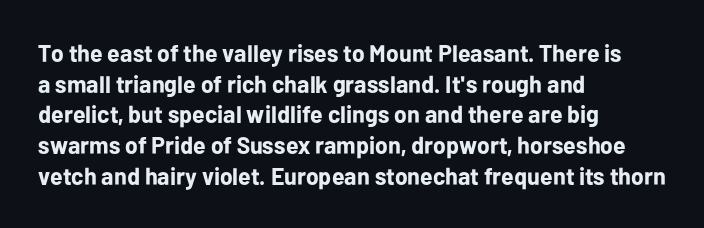
Q: Is the text bold? A: Yes.
Q: Is the text italic (slanted)? A: No, it is upright.
Q: Is the text underlined? A: No.
Q: How is the paragraph aligned? A: Left-aligned.
Q: Is the spacing between letters normal or unusually wide? A: Normal.
Q: Is the spacing between lines tight, normal or loose? A: Normal.
